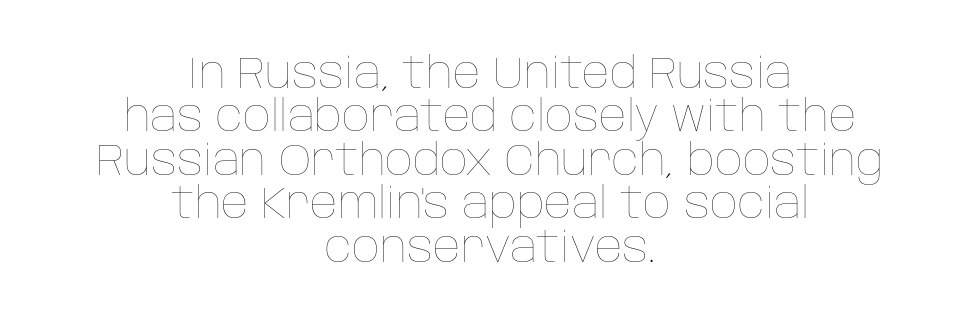
{"italic": "no", "bold": "no", "weight": "thin", "width": "normal", "stroke_contrast": "low", "x_height": "large", "monospaced": "no", "underline": "no", "align": "center", "line_spacing": "tight", "line_spacing_ratio": 1.01, "letter_spacing": "normal", "letter_spacing_em": 0.0, "glyph_px": 43}
